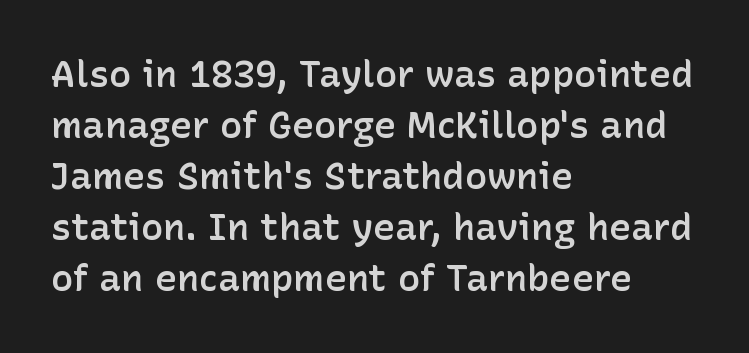
What stands out about the letter spacing? Nothing — it is the standard amount. Weight check: semibold — heavier than regular, not quite bold. The specimen omits any rule beneath the text block's lines. These lines are rendered in a variable-pitch font.
